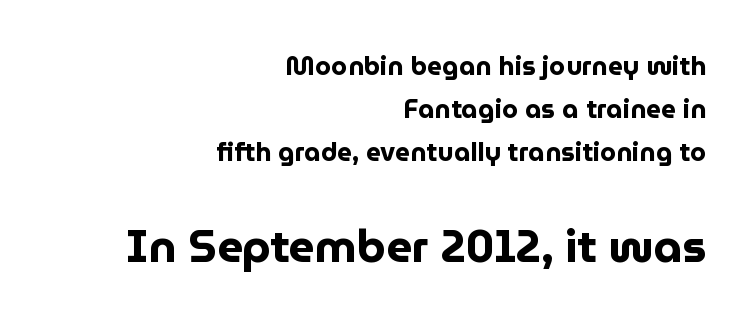
The image shows 45 px bold sans-serif type, upright; set right-aligned, normal line spacing (1.66x), normal letter spacing, not underlined; the second (bottom) block is 1.73x larger; low stroke contrast and a medium x-height.
